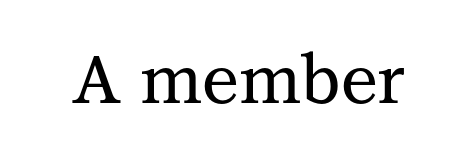
Are there feet on the stems? There are — it's a serif. The letterforms sit shoulder to shoulder at normal distance. Every stem runs plumb, perpendicular to the baseline. You could not count columns in this text — the font is proportionally spaced. Glance below the letters and you will spot only blank space.
